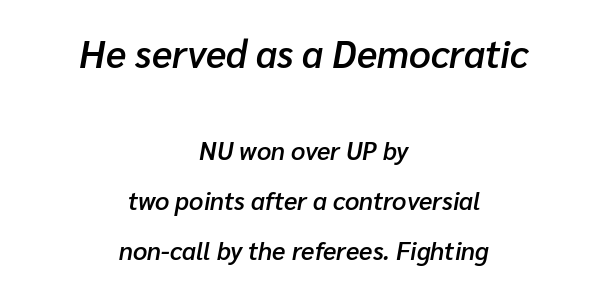
Q: Is the text bold? A: Semi-bold.
Q: Is the text italic (slanted)? A: Yes, it leans right by about 10 degrees.
Q: Is the text underlined? A: No.
Q: How is the paragraph aligned? A: Centered.
Q: Is the spacing between letters normal or unusually wide? A: Normal.
Q: Is the spacing between lines tight, normal or loose? A: Loose.
Q: Which block of text is set in a larger size, the first (top) or the second (bottom)? A: The first (top) one.
Q: Width (condensed, normal, or wide)? A: Normal.
Q: Stroke contrast? A: Low.
Q: x-height? A: Medium.
Q: Monospaced? A: No.
